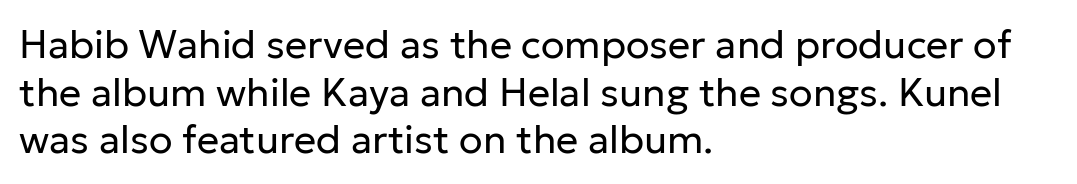
Q: Is the text bold? A: No.
Q: Is the text italic (slanted)? A: No, it is upright.
Q: Is the typeface a serif or a sans-serif typeface? A: Sans-serif.
Q: Is the text underlined? A: No.
Q: How is the paragraph aligned? A: Left-aligned.
Q: Is the spacing between letters normal or unusually wide? A: Normal.
Q: Width (condensed, normal, or wide)? A: Normal.
Q: Stroke contrast? A: Low.
Q: x-height? A: Medium.
Q: Monospaced? A: No.
